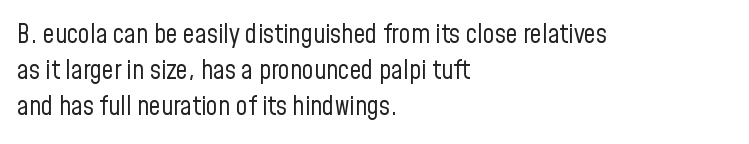
Q: Is the text bold? A: No.
Q: Is the text italic (slanted)? A: No, it is upright.
Q: Is the text underlined? A: No.
Q: How is the paragraph aligned? A: Left-aligned.
Q: Is the spacing between letters normal or unusually wide? A: Normal.
Q: Is the spacing between lines tight, normal or loose? A: Normal.
